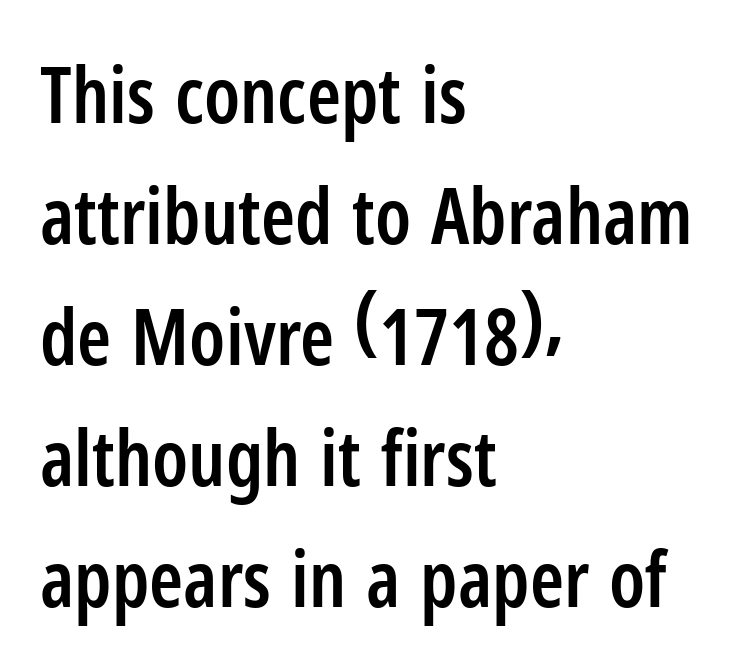
The image shows 77 px semibold, condensed sans-serif type, upright; set left-aligned, normal line spacing (1.57x), normal letter spacing, not underlined; low stroke contrast and a medium x-height.
